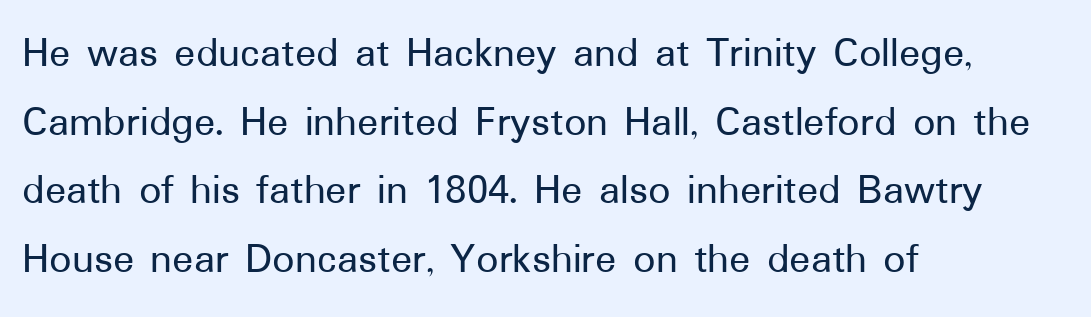
{"serif": "no", "italic": "no", "width": "normal", "stroke_contrast": "low", "x_height": "medium", "monospaced": "no", "underline": "no", "align": "left", "line_spacing": "normal", "line_spacing_ratio": 1.56, "letter_spacing": "normal", "letter_spacing_em": 0.0, "glyph_px": 44}
